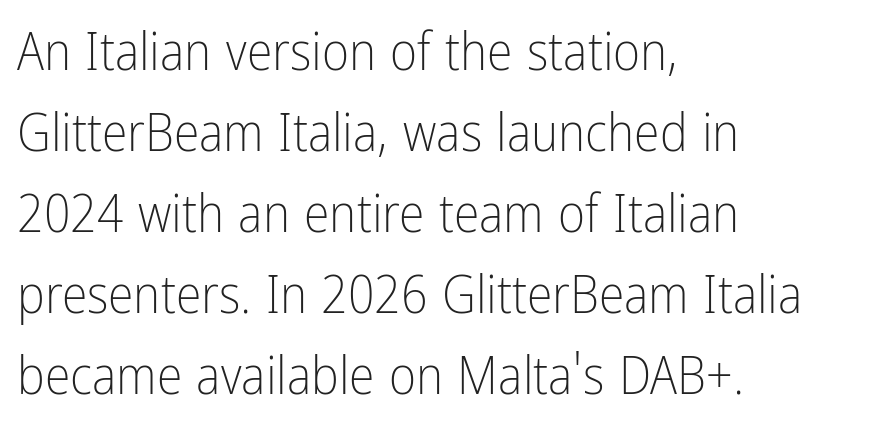
Each stroke keeps to a modest, everyday thickness or less. Rows of type keep a routine distance in the vertical direction. Underline: absent. The type sits square on the baseline with zero lean. The passage shown is typed in a proportional face where columns would drift. Each letter's strokes conclude bluntly, with no projecting serifs.
